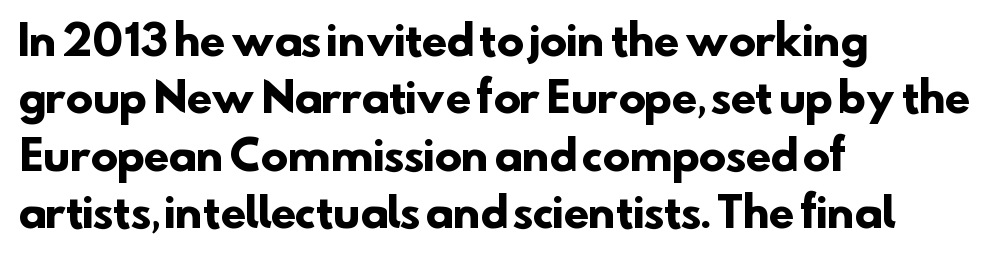
{"serif": "no", "bold": "yes", "weight": "heavy", "width": "normal", "stroke_contrast": "low", "x_height": "small", "monospaced": "no", "underline": "no", "align": "left", "line_spacing": "normal", "line_spacing_ratio": 1.4, "letter_spacing": "normal", "letter_spacing_em": 0.0, "glyph_px": 41}
